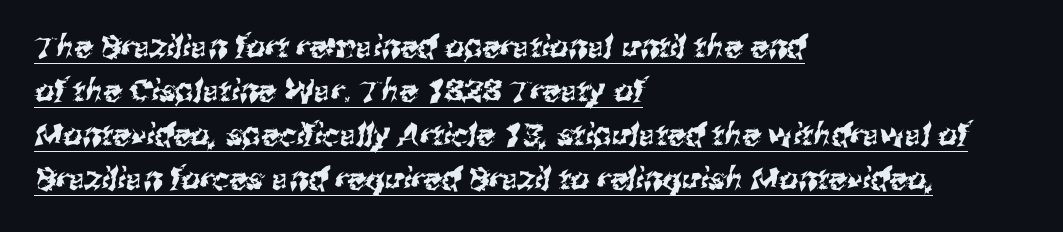
Q: Is the typeface a serif or a sans-serif typeface? A: Sans-serif.
Q: Is the text underlined? A: Yes.
Q: How is the paragraph aligned? A: Left-aligned.
Q: Is the spacing between letters normal or unusually wide? A: Normal.
Q: Is the spacing between lines tight, normal or loose? A: Normal.
Q: Width (condensed, normal, or wide)? A: Normal.
Q: Stroke contrast? A: Medium.
Q: x-height? A: Medium.
Q: Monospaced? A: No.
